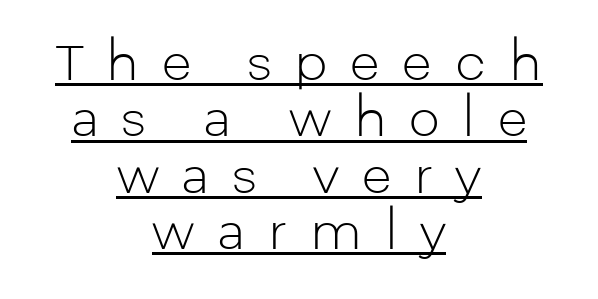
The image shows 49 px light sans-serif type, upright; set centered, tight line spacing (1.15x), unusually wide letter spacing (+0.46 em), underlined; low stroke contrast and a medium x-height.
